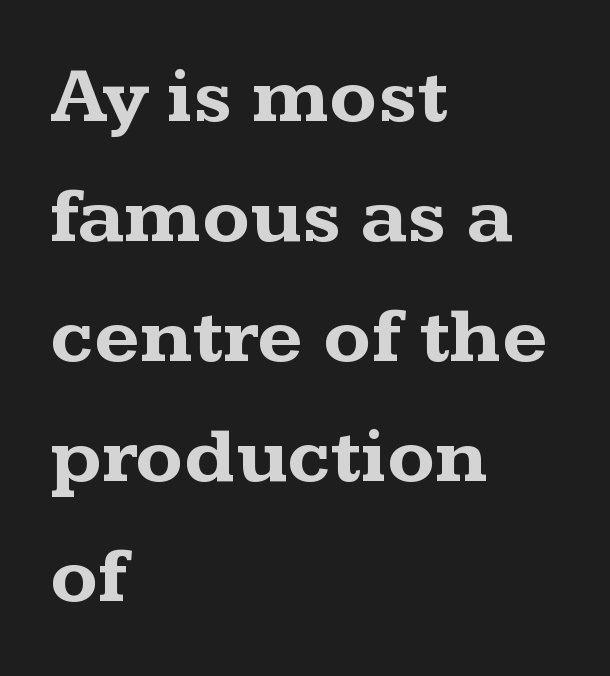
Caption: multi-line text, flush left, ragged right. What stands out about the letter spacing? Nothing — it is the standard amount. Do the letters lean? They stand straight. The letters advance in unequal steps, a hallmark of proportional type.
